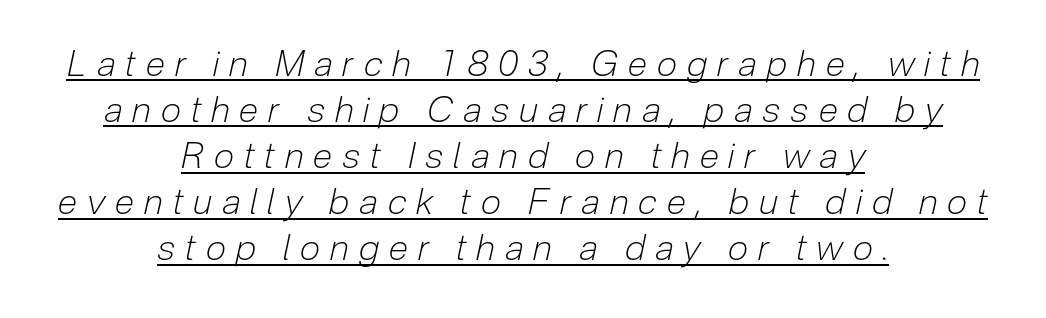
The image shows 36 px light, condensed type, italic (leaning right); set centered, normal line spacing (1.28x), unusually wide letter spacing (+0.28 em), underlined; low stroke contrast and a medium x-height.
